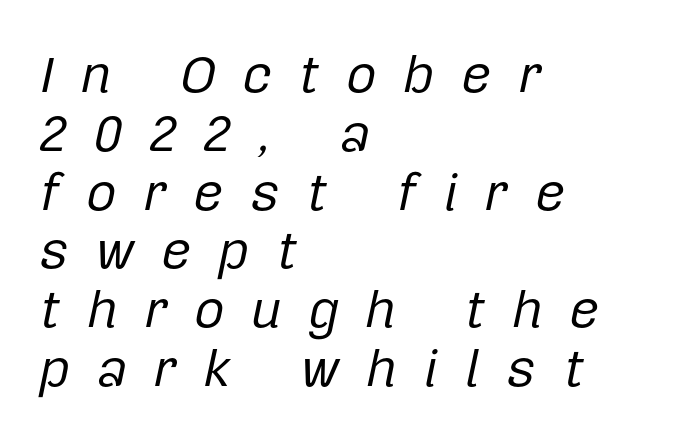
{"italic": "yes", "lean": "right", "slant_degrees": 12, "bold": "no", "weight": "regular", "width": "normal", "stroke_contrast": "low", "x_height": "medium", "monospaced": "no", "underline": "no", "align": "left", "line_spacing": "tight", "line_spacing_ratio": 1.11, "letter_spacing": "wide", "letter_spacing_em": 0.49, "glyph_px": 53}
